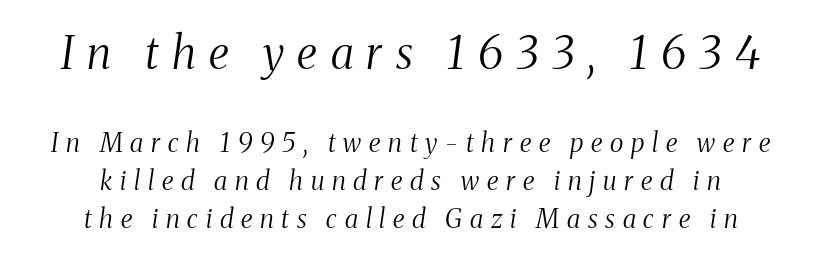
Q: Is the text bold? A: No.
Q: Is the text italic (slanted)? A: Yes, it leans right by about 8 degrees.
Q: Is the typeface a serif or a sans-serif typeface? A: Serif.
Q: Is the text underlined? A: No.
Q: How is the paragraph aligned? A: Centered.
Q: Is the spacing between letters normal or unusually wide? A: Unusually wide.
Q: Is the spacing between lines tight, normal or loose? A: Normal.
Q: Which block of text is set in a larger size, the first (top) or the second (bottom)? A: The first (top) one.
Q: Width (condensed, normal, or wide)? A: Condensed.
Q: Stroke contrast? A: Medium.
Q: x-height? A: Medium.
Q: Monospaced? A: No.
